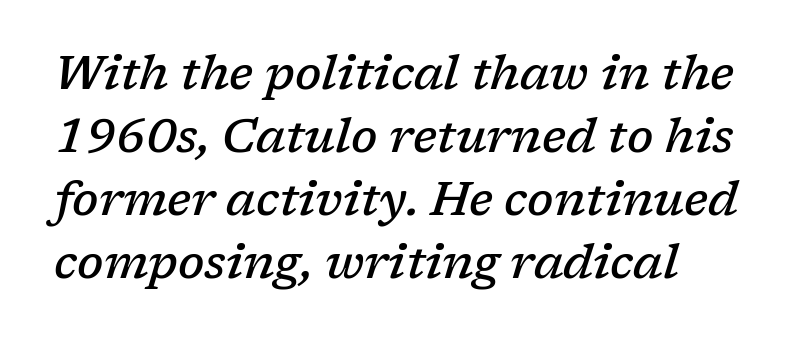
The image shows 47 px semibold serif type, italic (leaning right); set normal line spacing (1.34x), normal letter spacing, not underlined; low stroke contrast and a medium x-height.
